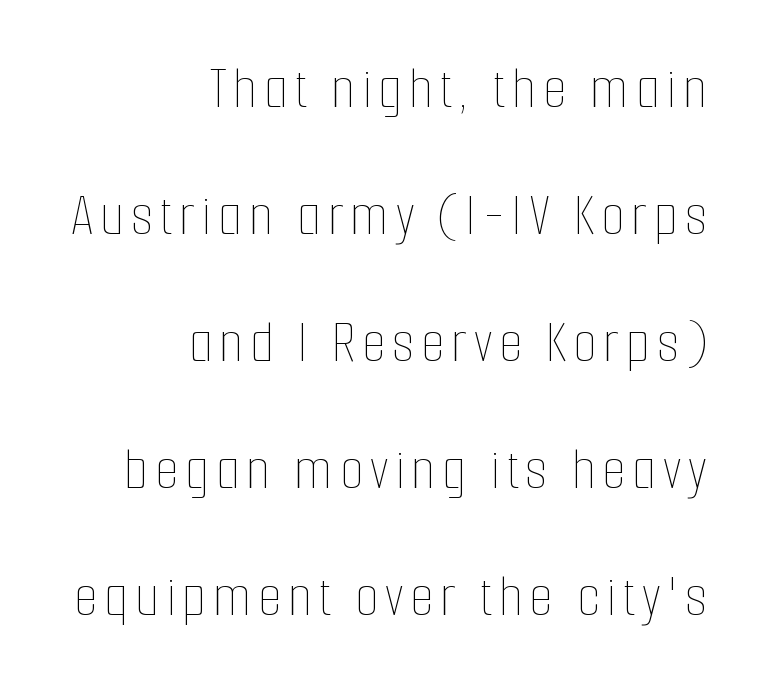
The glyphs are unaccompanied by any horizontal stroke below them. The lines are spread far apart with generous leading. Compared with a flush-left layout, this one pins lines to the opposite, right side. Do the letters lean? They stand straight. The letterforms sit at book weight or below. A typesetter would call this proportional, since set widths differ per character.
